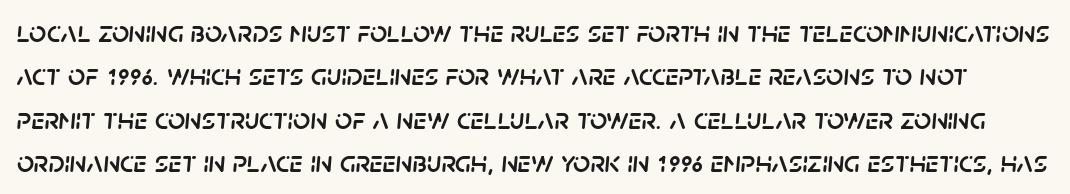
Proportional: the letters do not fall into vertical columns. There's an unmistakable incline to the writing here. Vertically, the passage feels balanced, rows spaced as you'd expect. How are the letters spaced? Ordinarily, with no added tracking. This rendering features lettering with no underline.
